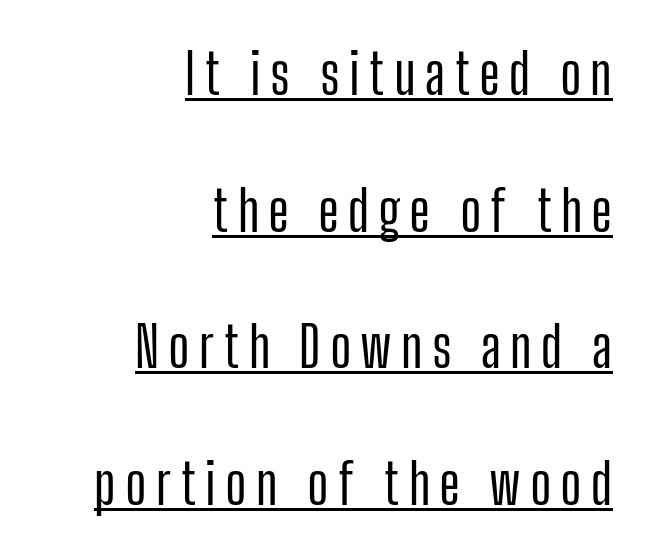
{"serif": "no", "italic": "no", "width": "condensed", "stroke_contrast": "low", "x_height": "medium", "monospaced": "no", "underline": "yes", "align": "right", "line_spacing": "loose", "line_spacing_ratio": 2.44, "glyph_px": 56}
